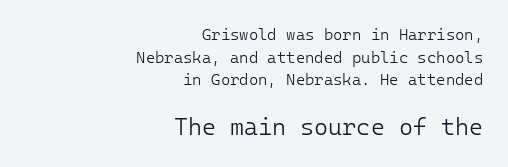
This rendering features lettering with no underline. This layout puts the modest block above and the oversized block below. Rows of type keep a routine distance in the vertical direction. Weight: in the light-to-regular range.
